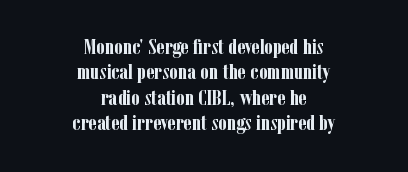
Very little white space separates one row of letters from the next. Emphasis by weight is at full strength: bold. In CSS terms this would be text-align: center. Words float on clear page, feet unadorned. In terms of letterspacing, this is plain default setting.
